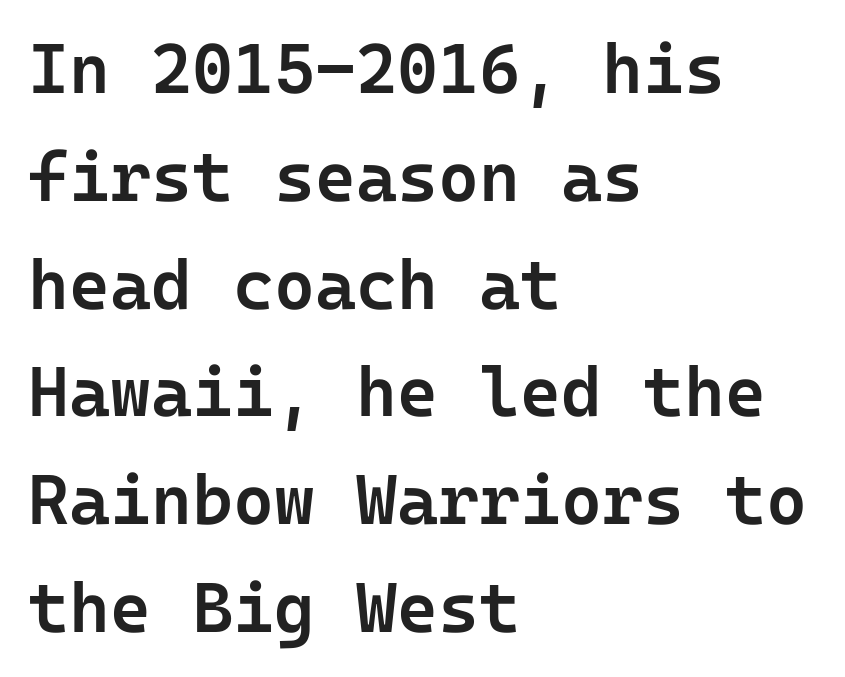
It's the straight-up-and-down kind of type. The characters display no serif detailing; their extremities are plain. This rendering uses left alignment, leaving the right contour irregular. In terms of letterspacing, this is plain default setting.
